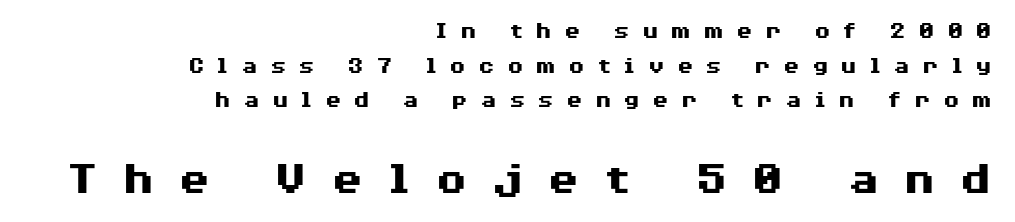
{"serif": "no", "italic": "no", "bold": "yes", "weight": "heavy", "width": "wide", "stroke_contrast": "medium", "x_height": "medium", "monospaced": "no", "underline": "no", "align": "right", "line_spacing": "normal", "line_spacing_ratio": 1.44, "letter_spacing": "wide", "letter_spacing_em": 0.5, "larger_block": "second", "size_ratio": 1.96, "glyph_px": 47}
